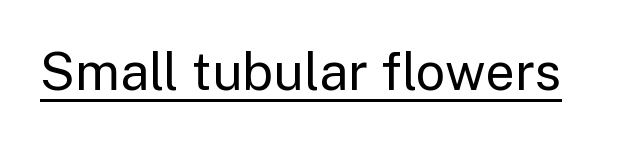
{"serif": "no", "italic": "no", "bold": "no", "weight": "regular", "width": "normal", "stroke_contrast": "low", "x_height": "medium", "monospaced": "no", "underline": "yes", "letter_spacing": "normal", "letter_spacing_em": 0.0, "glyph_px": 52}
